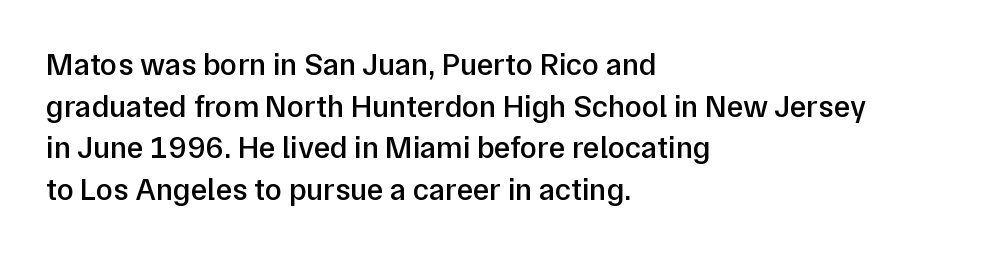
{"serif": "no", "italic": "no", "bold": "semi", "weight": "semibold", "width": "normal", "stroke_contrast": "low", "x_height": "medium", "monospaced": "no", "underline": "no", "align": "left", "line_spacing": "normal", "line_spacing_ratio": 1.34, "letter_spacing": "normal", "letter_spacing_em": 0.0, "glyph_px": 31}
